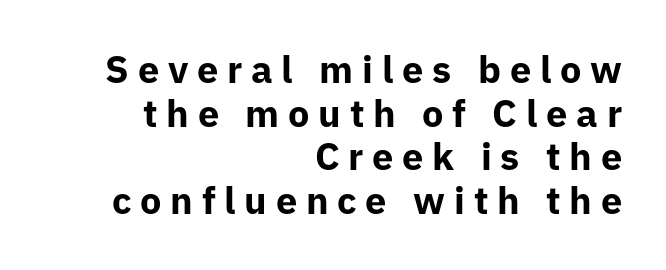
This is roman type, the default non-slanted kind. Each letter keeps its own natural width here, so spacing adapts to shape. The block of text is dense from top to bottom, with scant space between rows. If you drew a ruler down the right edge, every line would touch it. Anything drawn beneath the words? Only blank space. Heft: maximum for text — a bold.
